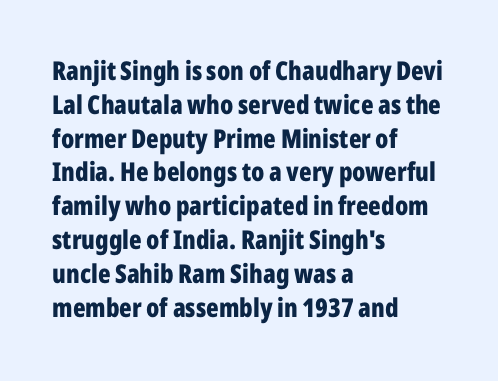
{"italic": "no", "bold": "yes", "underline": "no", "align": "left", "line_spacing": "normal", "line_spacing_ratio": 1.3, "letter_spacing": "normal", "letter_spacing_em": 0.0, "glyph_px": 26}
